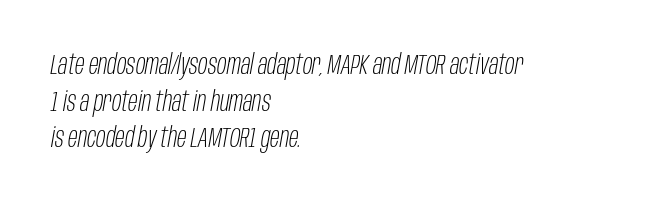
Q: Is the text bold? A: No.
Q: Is the text italic (slanted)? A: Yes, it leans right by about 10 degrees.
Q: Is the text underlined? A: No.
Q: How is the paragraph aligned? A: Left-aligned.
Q: Is the spacing between letters normal or unusually wide? A: Normal.
Q: Is the spacing between lines tight, normal or loose? A: Normal.
Q: Width (condensed, normal, or wide)? A: Condensed.
Q: Stroke contrast? A: Low.
Q: x-height? A: Large.
Q: Monospaced? A: No.
